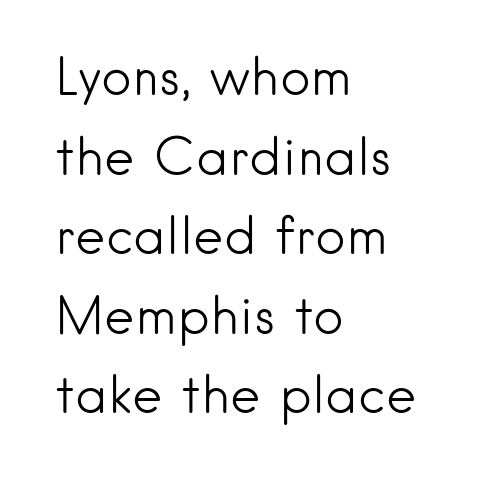
{"serif": "no", "italic": "no", "bold": "no", "weight": "light", "width": "normal", "stroke_contrast": "low", "x_height": "small", "monospaced": "no", "underline": "no", "align": "left", "line_spacing": "normal", "line_spacing_ratio": 1.53, "letter_spacing": "normal", "letter_spacing_em": 0.0, "glyph_px": 52}
